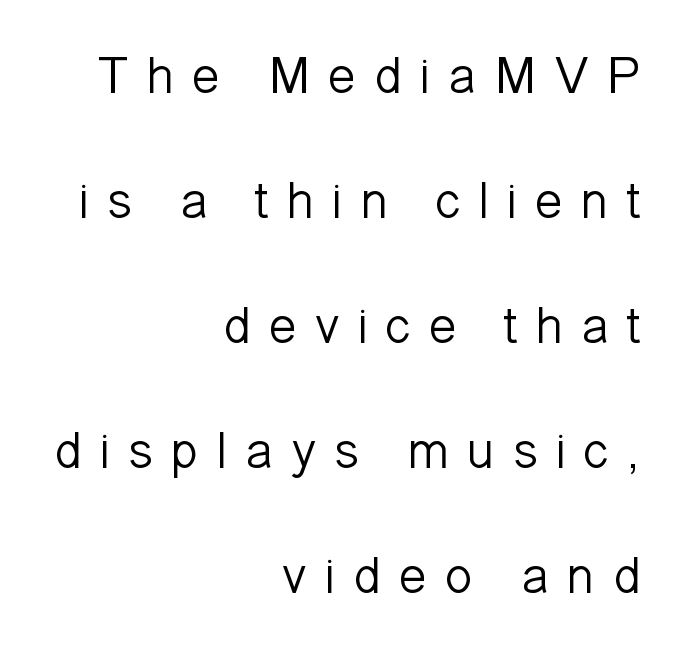
Q: Is the text bold? A: No.
Q: Is the text italic (slanted)? A: No, it is upright.
Q: Is the typeface a serif or a sans-serif typeface? A: Sans-serif.
Q: Is the text underlined? A: No.
Q: How is the paragraph aligned? A: Right-aligned.
Q: Is the spacing between letters normal or unusually wide? A: Unusually wide.
Q: Is the spacing between lines tight, normal or loose? A: Loose.
Q: Width (condensed, normal, or wide)? A: Normal.
Q: Stroke contrast? A: Low.
Q: x-height? A: Medium.
Q: Monospaced? A: No.
